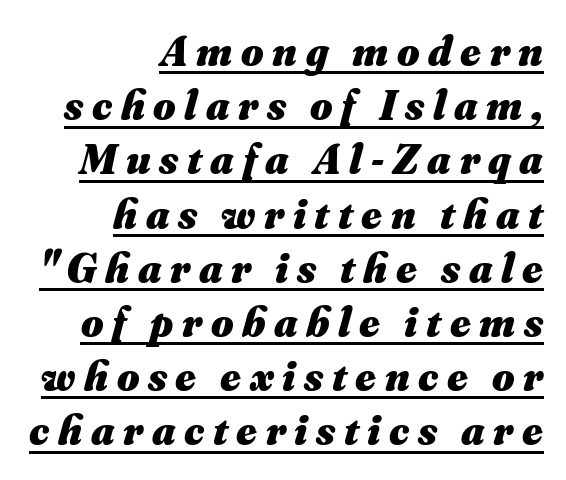
If you measured baseline to baseline, you'd find a middling distance. An italicized treatment has been applied to the whole sample. Caption: bold face, heavy strokes. The typesetter has applied underlining to the passage shown. The face used here is proportionally spaced, like ordinary book or web type. Is the block centered? No — it sits flush against the right margin.
